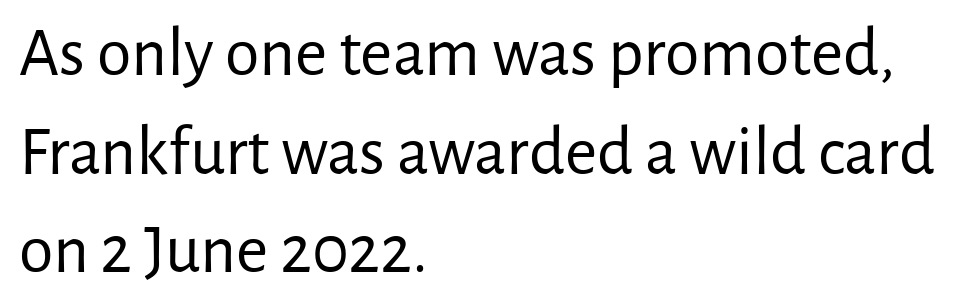
Q: Is the text bold? A: No.
Q: Is the text italic (slanted)? A: No, it is upright.
Q: Is the typeface a serif or a sans-serif typeface? A: Sans-serif.
Q: Is the text underlined? A: No.
Q: How is the paragraph aligned? A: Left-aligned.
Q: Is the spacing between letters normal or unusually wide? A: Normal.
Q: Is the spacing between lines tight, normal or loose? A: Normal.
Q: Width (condensed, normal, or wide)? A: Normal.
Q: Stroke contrast? A: Low.
Q: x-height? A: Medium.
Q: Monospaced? A: No.
